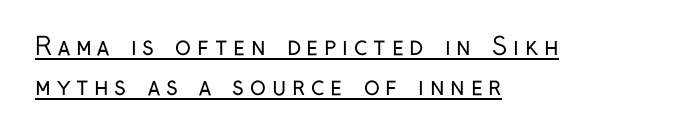
Q: Is the text bold? A: No.
Q: Is the text italic (slanted)? A: No, it is upright.
Q: Is the text underlined? A: Yes.
Q: How is the paragraph aligned? A: Left-aligned.
Q: Is the spacing between letters normal or unusually wide? A: Unusually wide.
Q: Is the spacing between lines tight, normal or loose? A: Normal.
